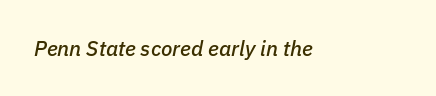
{"italic": "yes", "lean": "right", "slant_degrees": 11, "underline": "no", "letter_spacing": "normal", "letter_spacing_em": 0.0, "glyph_px": 21}
